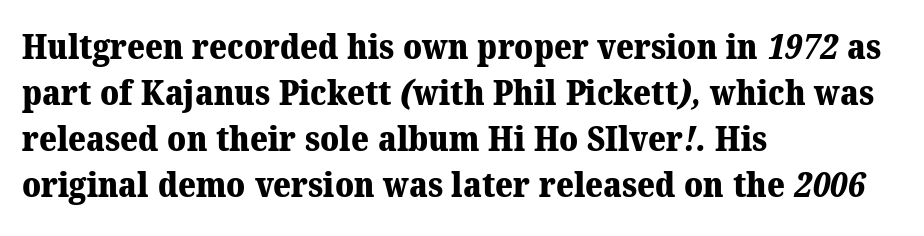
The image shows 34 px heavy serif type; set left-aligned, normal line spacing (1.35x), normal letter spacing, not underlined; medium stroke contrast and a medium x-height.
